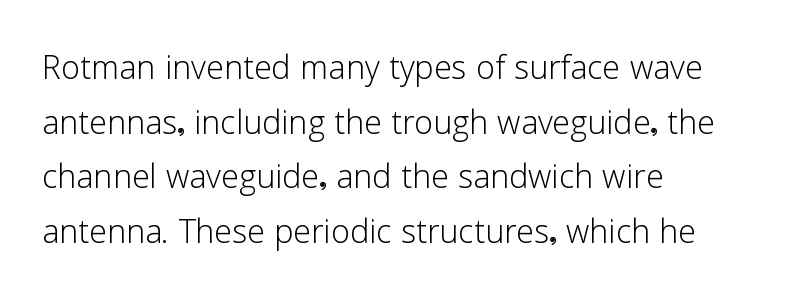
A classic flush-left, rag-right setting is used for this passage. Underline: absent. Stem width sits at or under what a default text font uses. Each letter keeps its own natural width here, so spacing adapts to shape. Serifs: no, the terminals of the letterforms are clean. One glance says typical: line gaps are just what's usual.
